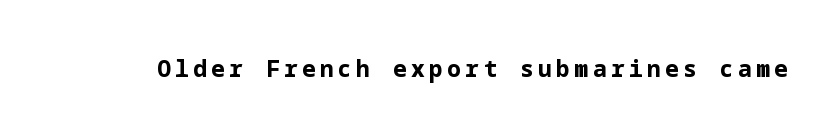
{"italic": "no", "bold": "yes", "underline": "no", "glyph_px": 23}
